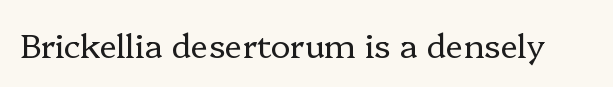
{"serif": "yes", "italic": "no", "bold": "no", "weight": "regular", "width": "normal", "stroke_contrast": "low", "x_height": "medium", "monospaced": "no", "underline": "no", "letter_spacing": "normal", "letter_spacing_em": 0.0, "glyph_px": 33}
